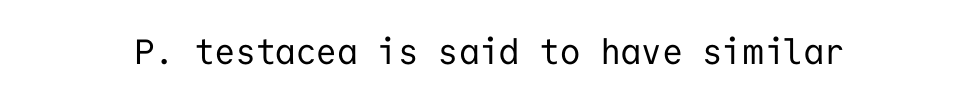
The image shows 35 px regular-weight sans-serif type, upright, monospaced; set normal letter spacing, not underlined; low stroke contrast and a medium x-height.
